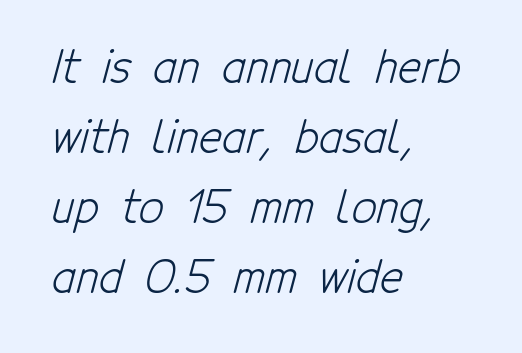
The image shows 44 px light, condensed sans-serif type; set left-aligned, normal line spacing (1.59x), normal letter spacing, not underlined; low stroke contrast and a medium x-height.
